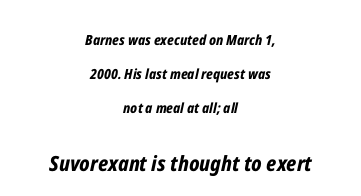
Q: Is the text bold? A: Yes.
Q: Is the text italic (slanted)? A: Yes, it leans right by about 12 degrees.
Q: Is the text underlined? A: No.
Q: How is the paragraph aligned? A: Centered.
Q: Is the spacing between letters normal or unusually wide? A: Normal.
Q: Is the spacing between lines tight, normal or loose? A: Loose.
Q: Which block of text is set in a larger size, the first (top) or the second (bottom)? A: The second (bottom) one.
